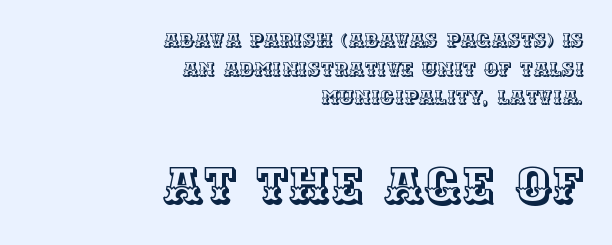
Is this a fixed-width face? No — the glyphs have proportional, varying widths. Is there any slant? The stems are plumb. The space beneath each line is pristine and unruled. Caption: multi-line text, flush right, ragged left.
